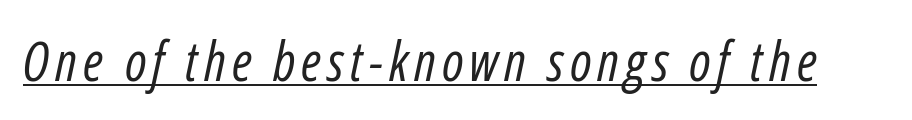
Decoration check: the copy is underlined. Vertical stems look standard width or narrower in stroke. The whole block is typeset with a tilt. The face used here is proportionally spaced, like ordinary book or web type.
